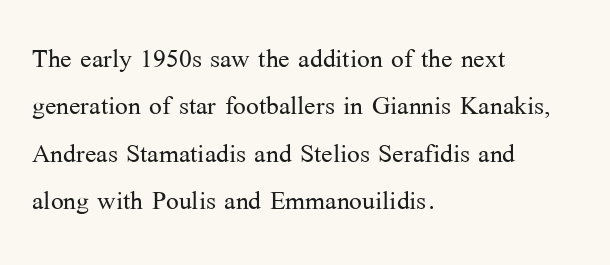
Stems here are at most as thick as an everyday book face. Quick note: underline off. This sample has the flowing, uneven cadence of proportional lettering. Inter-character spacing is left at the font's built-in metrics. Serifs: yes, visible at the terminals of the letterforms.
